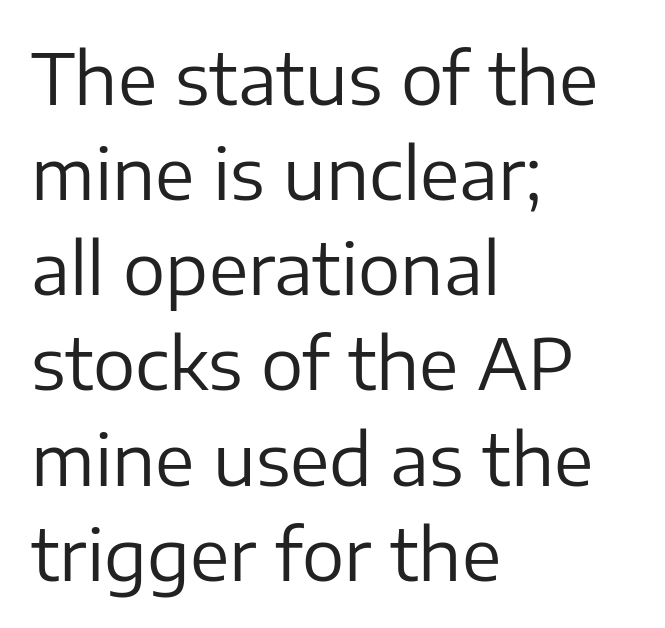
These lines are set flush left with a ragged right edge. Stems here are at most as thick as an everyday book face. The face used here is proportionally spaced, like ordinary book or web type. A sans-serif font was chosen for this passage. Any mark beneath the type? The region is blank.
